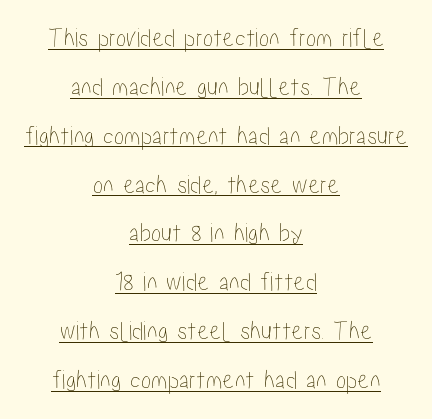
Is there an underline? Yes — a line sits under the letters. Nope, not italic — everything's standing straight. Horizontal alignment here is central, giving a formal, balanced look. Characters follow at the spacing the type designer built in.
